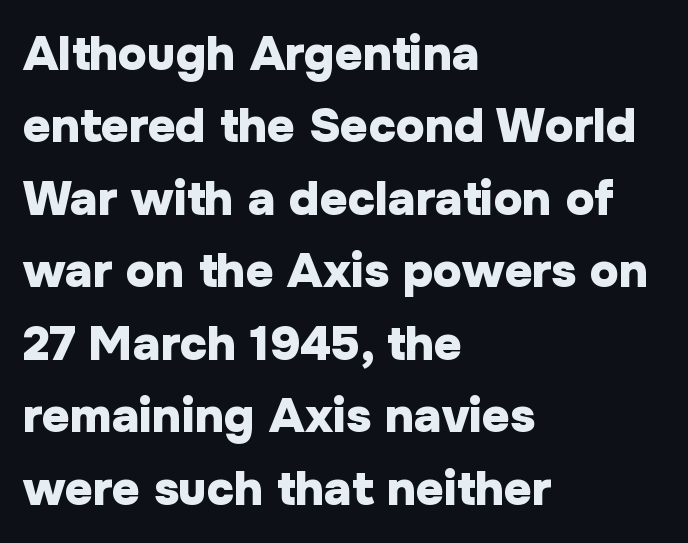
The image shows 48 px heavy sans-serif type, upright; set left-aligned, normal line spacing (1.51x), normal letter spacing, not underlined; low stroke contrast and a medium x-height.
